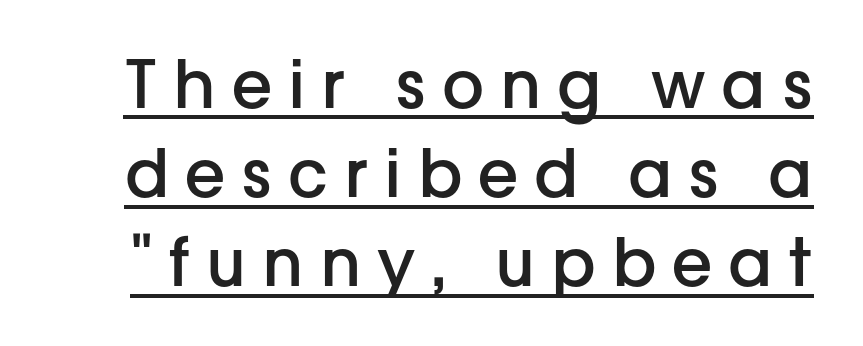
Q: Is the text bold? A: Semi-bold.
Q: Is the text italic (slanted)? A: No, it is upright.
Q: Is the typeface a serif or a sans-serif typeface? A: Sans-serif.
Q: Is the text underlined? A: Yes.
Q: Is the spacing between letters normal or unusually wide? A: Unusually wide.
Q: Is the spacing between lines tight, normal or loose? A: Normal.
Q: Width (condensed, normal, or wide)? A: Normal.
Q: Stroke contrast? A: Low.
Q: x-height? A: Medium.
Q: Monospaced? A: No.
